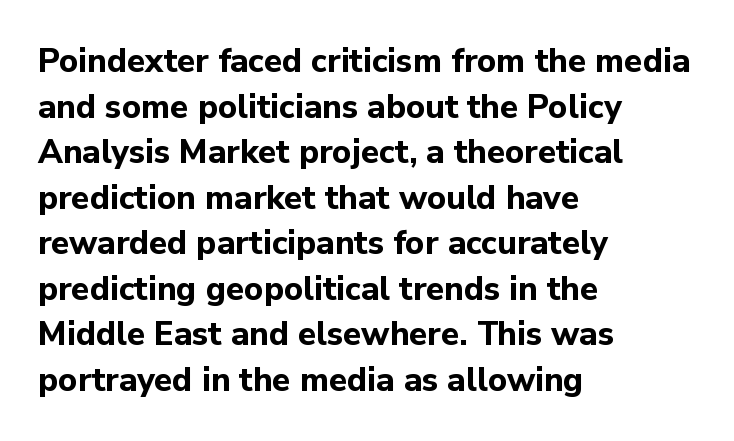
{"serif": "no", "italic": "no", "bold": "yes", "weight": "bold", "width": "normal", "stroke_contrast": "low", "x_height": "medium", "monospaced": "no", "underline": "no", "align": "left", "line_spacing": "normal", "line_spacing_ratio": 1.38, "letter_spacing": "normal", "letter_spacing_em": 0.0, "glyph_px": 33}
